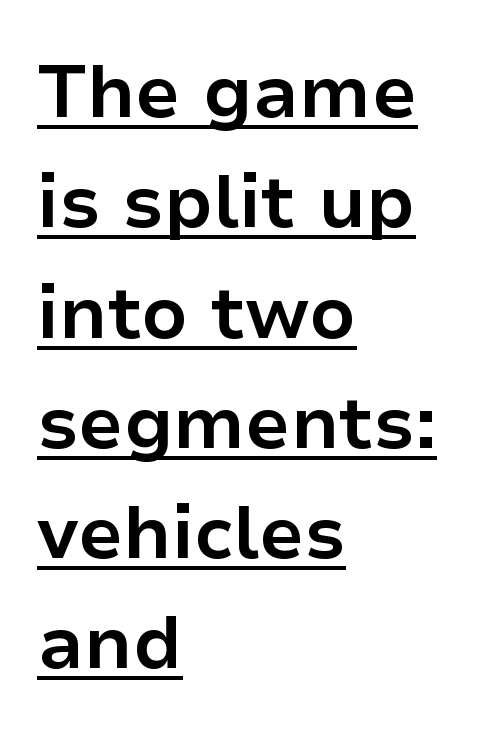
Students, observe the line beneath the letters — that is underlining. A student would call this left alignment; a typographer would say flush left, rag right. Posture: vertical. Note: no serifs on the glyphs. This sample has the flowing, uneven cadence of proportional lettering.
